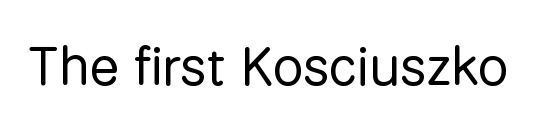
The image shows 55 px regular-weight sans-serif type, upright; set normal letter spacing, not underlined; low stroke contrast and a medium x-height.
